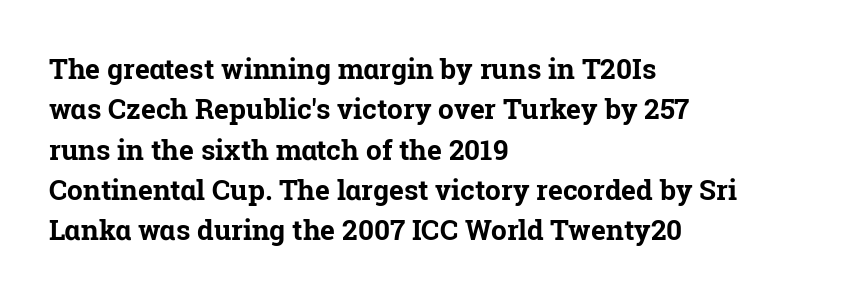
The image shows 28 px bold serif type, upright; set left-aligned, normal line spacing (1.44x), normal letter spacing, not underlined; low stroke contrast and a medium x-height.
